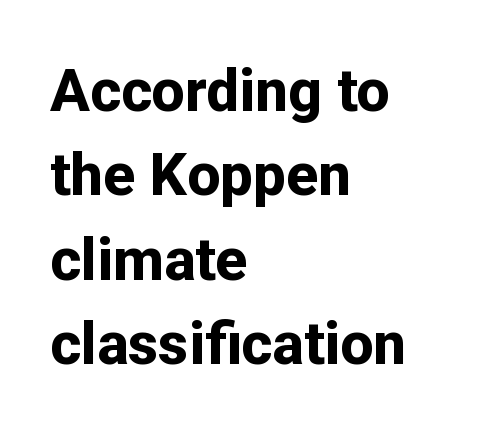
You could not count columns in this text — the font is proportionally spaced. The vertical gap from one line to the next is medium. These words are printed bold, with thick strokes throughout. Note: no serifs on the glyphs.
